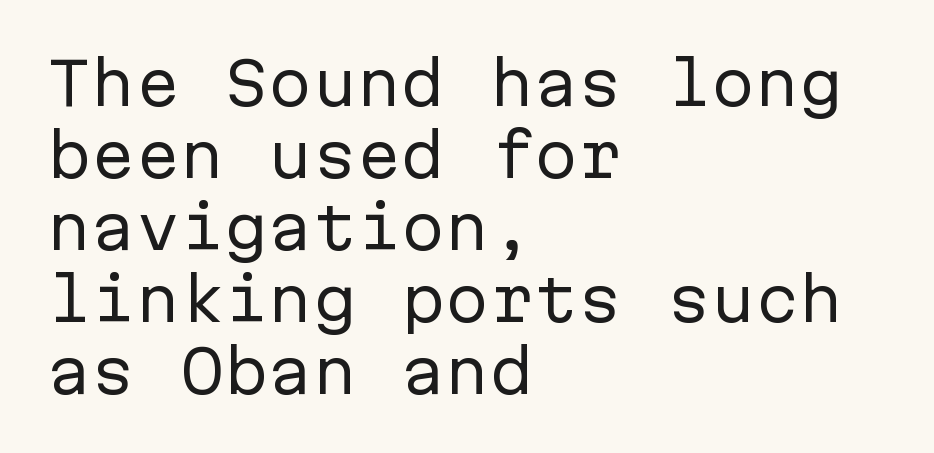
The image shows 59 px regular-weight sans-serif type, upright, monospaced; set left-aligned, line spacing 1.22x, normal letter spacing, not underlined; low stroke contrast and a medium x-height.
